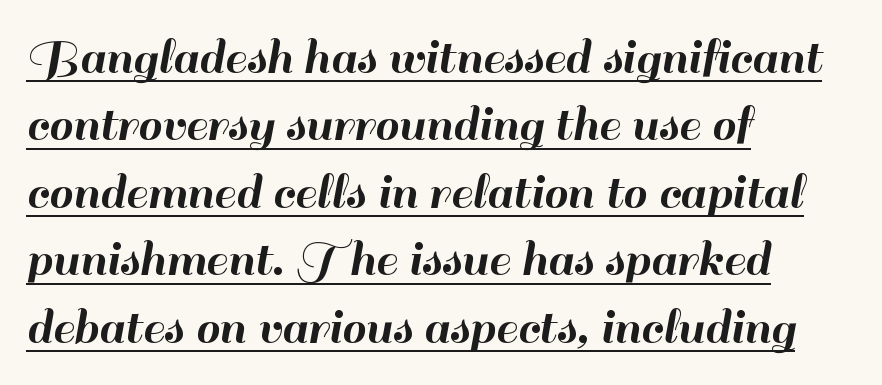
The image shows 54 px sans-serif type; set left-aligned, normal line spacing (1.25x), normal letter spacing, underlined; high stroke contrast and a small x-height.
